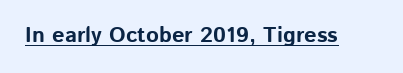
The image shows 22 px bold type, upright; set normal letter spacing, underlined.
